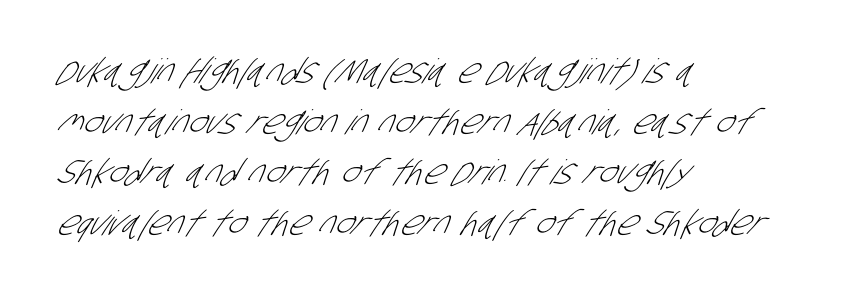
The image shows 34 px light, condensed sans-serif type; set left-aligned, normal line spacing (1.49x), normal letter spacing, not underlined; low stroke contrast and a large x-height.
